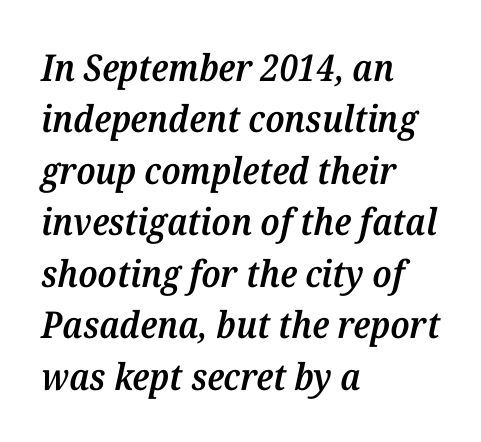
The image shows 37 px semibold serif type, italic (leaning right); set left-aligned, normal line spacing (1.39x), normal letter spacing, not underlined; medium stroke contrast and a medium x-height.
